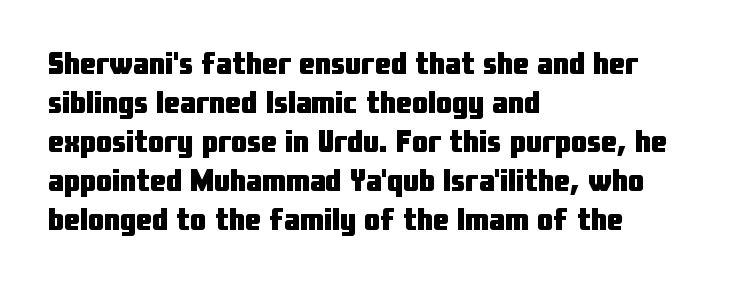
Q: Is the text bold? A: Yes.
Q: Is the text italic (slanted)? A: No, it is upright.
Q: Is the typeface a serif or a sans-serif typeface? A: Sans-serif.
Q: Is the text underlined? A: No.
Q: How is the paragraph aligned? A: Left-aligned.
Q: Is the spacing between letters normal or unusually wide? A: Normal.
Q: Width (condensed, normal, or wide)? A: Condensed.
Q: Stroke contrast? A: Low.
Q: x-height? A: Medium.
Q: Monospaced? A: No.
